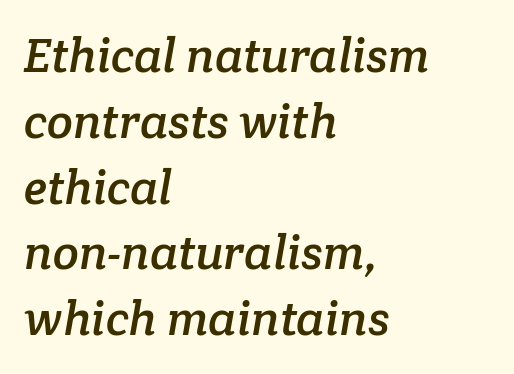
Baseline-to-baseline distance is the conventional proportion of letter height. Students, note that the glyphs here touch the page at normal intervals. This sample has the flowing, uneven cadence of proportional lettering. Each letter's strokes conclude with small projecting serifs. The specimen omits any rule beneath the text block's lines.
